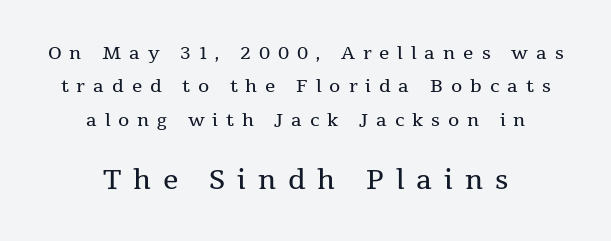
{"italic": "no", "bold": "no", "underline": "no", "align": "center", "line_spacing_ratio": 1.85, "letter_spacing": "wide", "letter_spacing_em": 0.44, "larger_block": "second", "size_ratio": 1.5, "glyph_px": 27}
